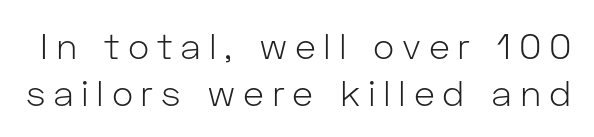
{"serif": "no", "italic": "no", "bold": "no", "weight": "light", "width": "normal", "stroke_contrast": "low", "x_height": "medium", "monospaced": "no", "underline": "no", "line_spacing": "normal", "line_spacing_ratio": 1.3, "letter_spacing": "wide", "letter_spacing_em": 0.21, "glyph_px": 36}
